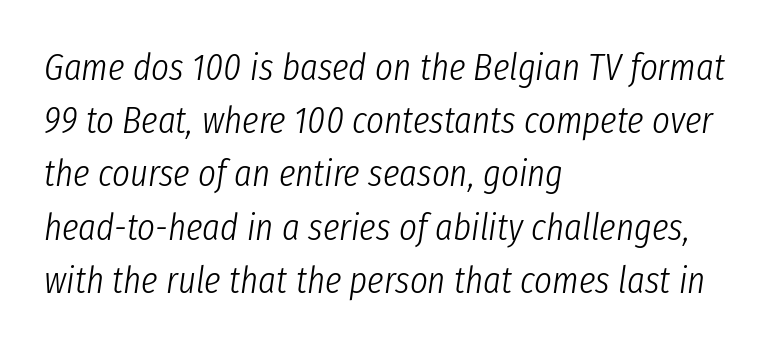
The image shows 38 px light, condensed type, italic (leaning right); set left-aligned, normal line spacing (1.4x), normal letter spacing, not underlined; low stroke contrast and a medium x-height.
